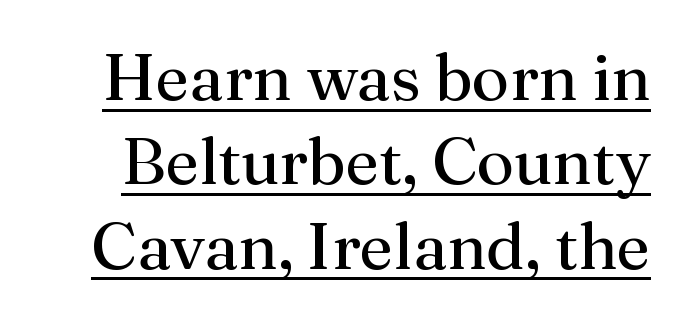
Is this a fixed-width face? No — the glyphs have proportional, varying widths. You can tell it's not italic because the verticals are truly vertical. Check where the strokes stop: tiny serifs finish them off. Letters have the restrained weight of plain body copy at most. Tracking value appears to be zero — textbook default spacing.
